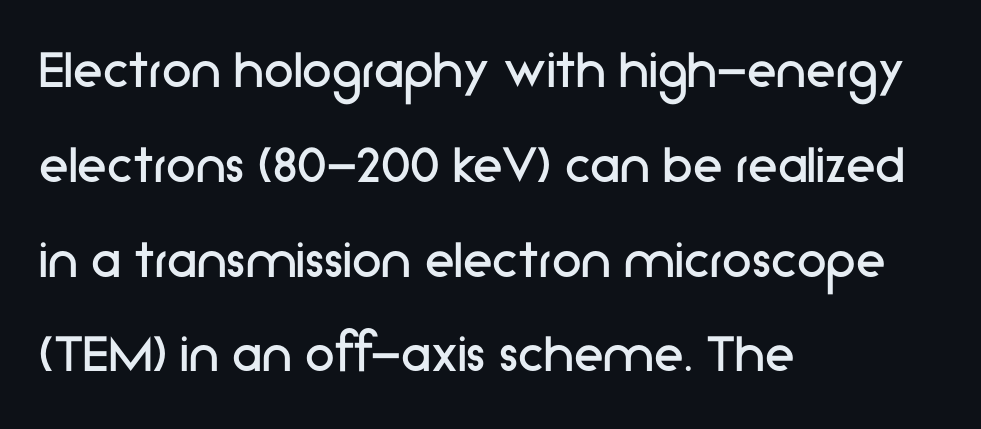
Is there any slant? The stems are plumb. The face used here is rendered with its standard letterfit. Here the designer chose a conventional face with non-uniform glyph widths. Reading down the block, your eye returns to a fixed left position each line. Regular leading. Honestly, there is no underline to notice here at all.
